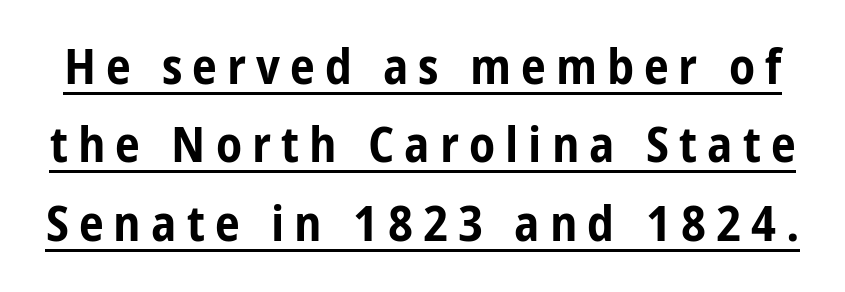
Q: Is the text bold? A: Yes.
Q: Is the text italic (slanted)? A: No, it is upright.
Q: Is the typeface a serif or a sans-serif typeface? A: Sans-serif.
Q: Is the text underlined? A: Yes.
Q: Is the spacing between letters normal or unusually wide? A: Unusually wide.
Q: Is the spacing between lines tight, normal or loose? A: Normal.
Q: Width (condensed, normal, or wide)? A: Condensed.
Q: Stroke contrast? A: Low.
Q: x-height? A: Medium.
Q: Monospaced? A: No.
